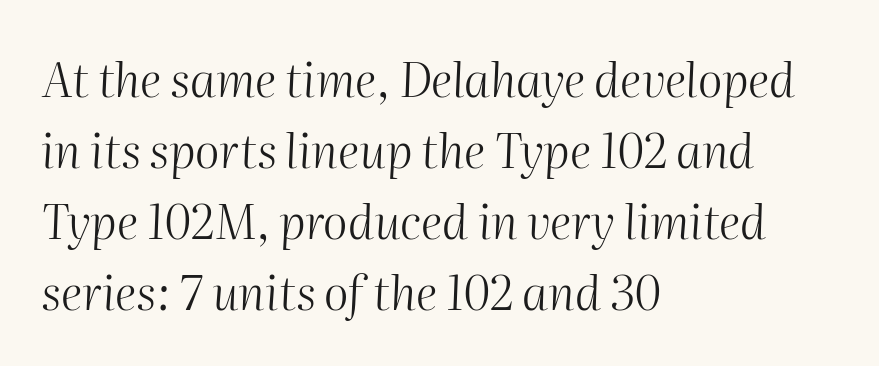
Q: Is the text bold? A: No.
Q: Is the text italic (slanted)? A: Yes, it leans right by about 2 degrees.
Q: Is the text underlined? A: No.
Q: How is the paragraph aligned? A: Left-aligned.
Q: Is the spacing between letters normal or unusually wide? A: Normal.
Q: Is the spacing between lines tight, normal or loose? A: Normal.
Q: Width (condensed, normal, or wide)? A: Normal.
Q: Stroke contrast? A: Medium.
Q: x-height? A: Medium.
Q: Monospaced? A: No.
